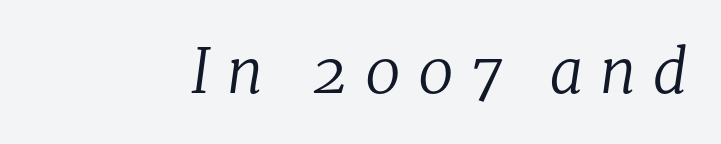
{"serif": "yes", "italic": "yes", "lean": "right", "slant_degrees": 8, "bold": "no", "weight": "regular", "width": "normal", "stroke_contrast": "low", "x_height": "medium", "monospaced": "no", "underline": "no", "letter_spacing": "wide", "letter_spacing_em": 0.27, "glyph_px": 60}
